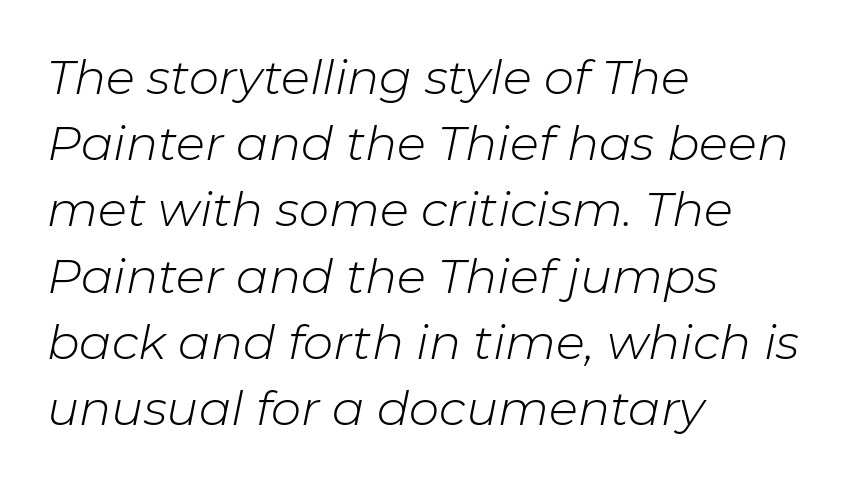
Note the varied advance widths — an 'i' is clearly narrower than an 'm'. Tracking value appears to be zero — textbook default spacing. Italic: yes, the glyphs are oblique. Words float on clear page, feet unadorned.
